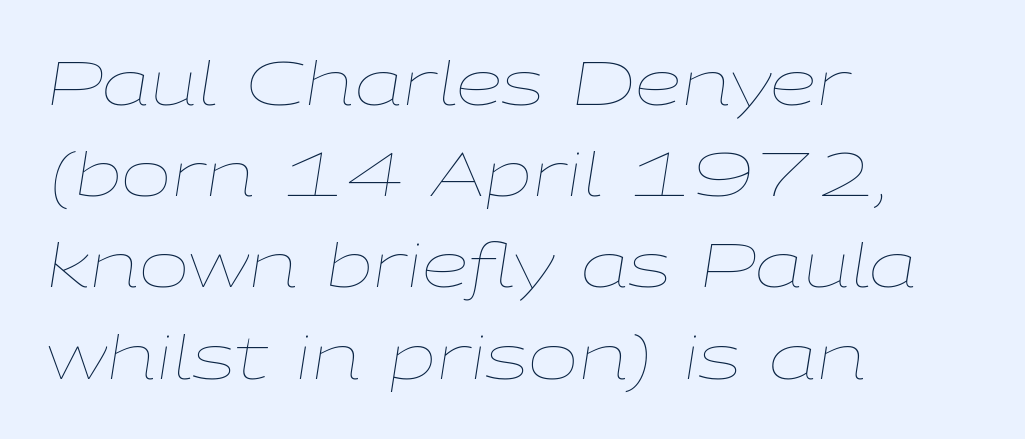
Q: Is the text bold? A: No.
Q: Is the text italic (slanted)? A: Yes, it leans right by about 9 degrees.
Q: Is the text underlined? A: No.
Q: How is the paragraph aligned? A: Left-aligned.
Q: Is the spacing between letters normal or unusually wide? A: Normal.
Q: Is the spacing between lines tight, normal or loose? A: Normal.
Q: Width (condensed, normal, or wide)? A: Wide.
Q: Stroke contrast? A: Low.
Q: x-height? A: Medium.
Q: Monospaced? A: No.
